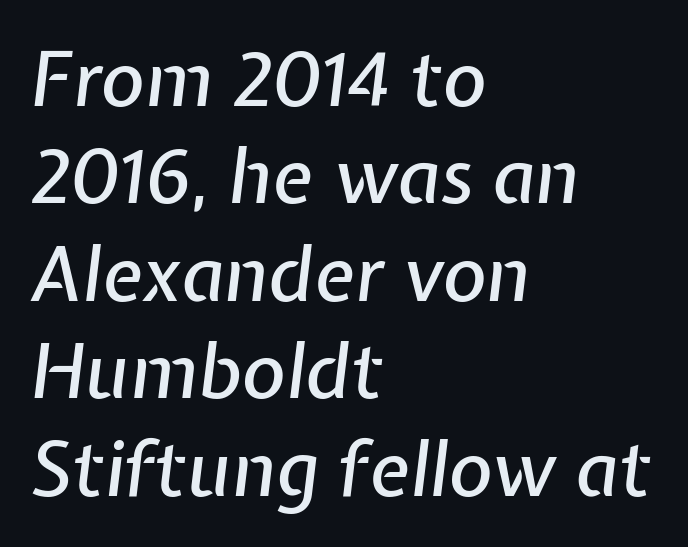
{"italic": "yes", "lean": "right", "slant_degrees": 7, "width": "normal", "stroke_contrast": "low", "x_height": "medium", "monospaced": "no", "underline": "no", "align": "left", "line_spacing": "normal", "line_spacing_ratio": 1.3, "letter_spacing": "normal", "letter_spacing_em": 0.0, "glyph_px": 75}
